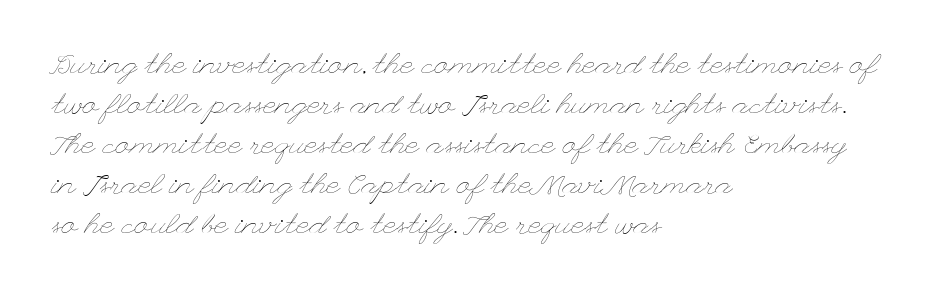
The image shows 29 px thin, wide type; set left-aligned, normal line spacing (1.38x), normal letter spacing, not underlined; low stroke contrast and a small x-height.
